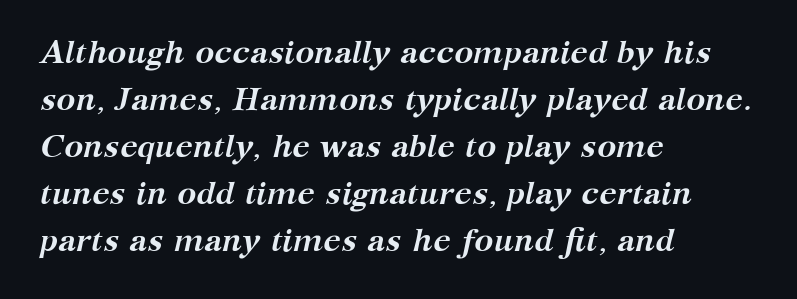
{"serif": "yes", "italic": "yes", "lean": "right", "slant_degrees": 12, "bold": "yes", "weight": "semibold", "width": "normal", "stroke_contrast": "medium", "x_height": "medium", "monospaced": "no", "underline": "no", "align": "left", "line_spacing": "normal", "line_spacing_ratio": 1.47, "letter_spacing": "normal", "letter_spacing_em": 0.0, "glyph_px": 32}
